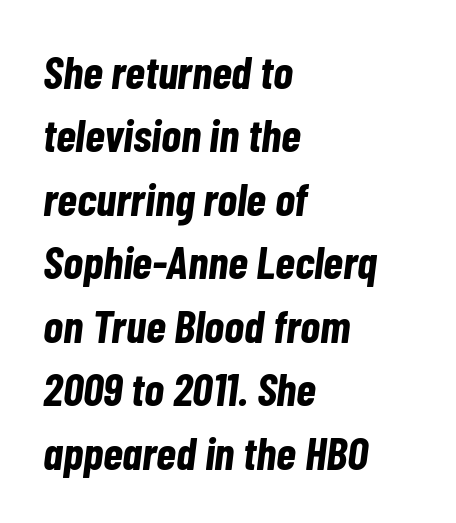
{"italic": "yes", "lean": "right", "slant_degrees": 7, "bold": "yes", "weight": "bold", "width": "condensed", "stroke_contrast": "low", "x_height": "medium", "monospaced": "no", "underline": "no", "align": "left", "line_spacing": "normal", "line_spacing_ratio": 1.38, "letter_spacing": "normal", "letter_spacing_em": 0.0, "glyph_px": 46}
